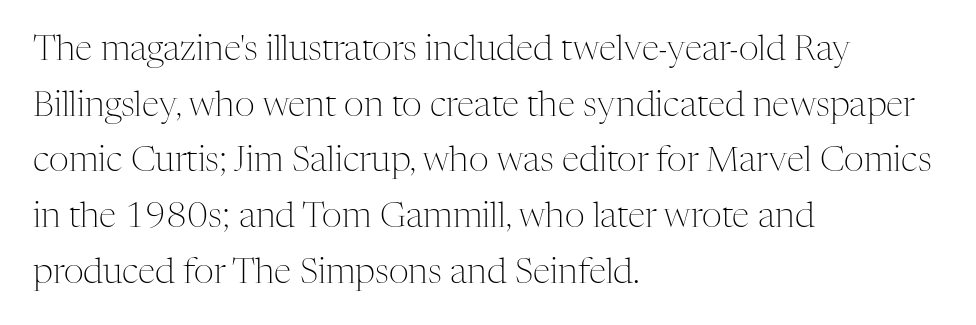
The image shows 35 px light serif type, upright; set left-aligned, normal line spacing (1.59x), normal letter spacing, not underlined; medium stroke contrast and a medium x-height.
